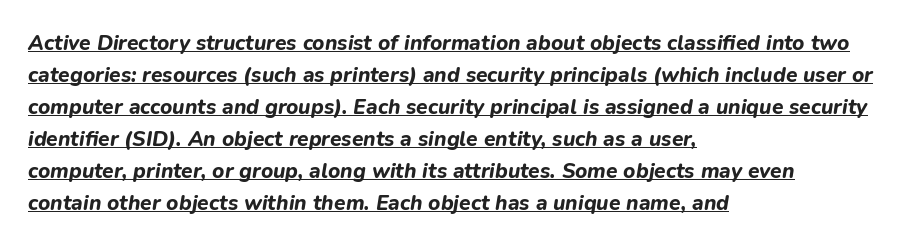
{"italic": "yes", "lean": "right", "slant_degrees": 9, "bold": "yes", "underline": "yes", "align": "left", "line_spacing": "normal", "line_spacing_ratio": 1.52, "letter_spacing": "normal", "letter_spacing_em": 0.0, "glyph_px": 21}
